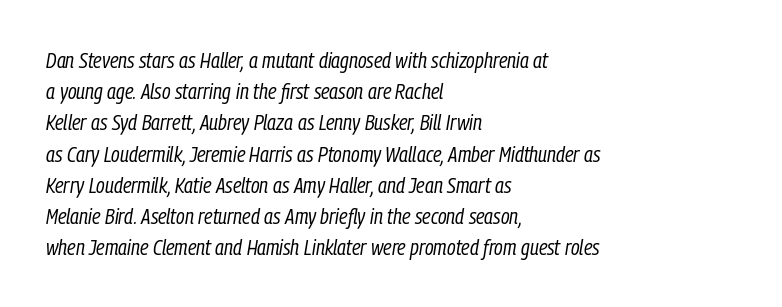
You can tell it's italic because the verticals aren't actually vertical. This rendering features lettering with no underline. The vertical gap from one line to the next is medium. Stems here are at most as thick as an everyday book face.
